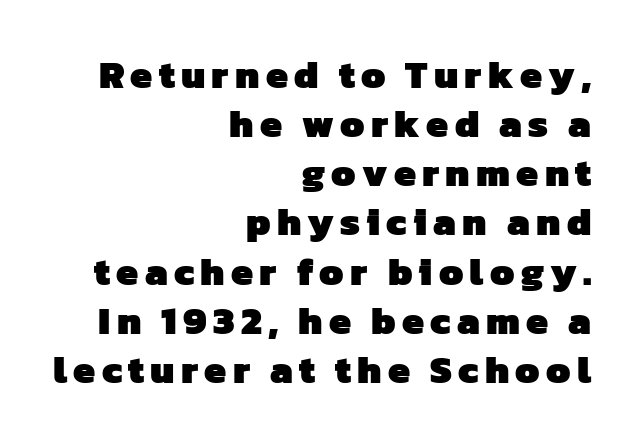
The image shows 39 px heavy sans-serif type; set right-aligned, normal line spacing (1.26x), not underlined; low stroke contrast and a medium x-height.
